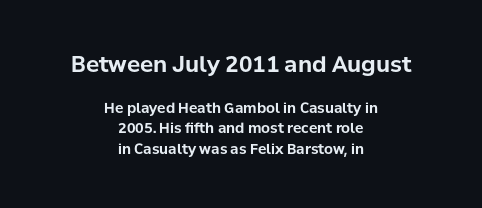
{"italic": "no", "bold": "yes", "underline": "no", "align": "center", "line_spacing": "normal", "line_spacing_ratio": 1.44, "letter_spacing": "normal", "letter_spacing_em": 0.0, "larger_block": "first", "size_ratio": 1.57, "glyph_px": 22}
